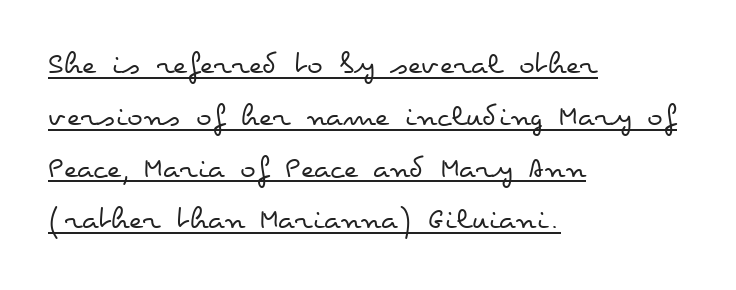
A classic flush-left, rag-right setting is used for this passage. Do the characters align in a grid? No, the font is proportional. Italic: no, the glyphs are upright roman. Leading matches the norm, producing a regular column. Honestly, the underline is the first thing you notice here. The line texture is even and compact thanks to regular tracking.
